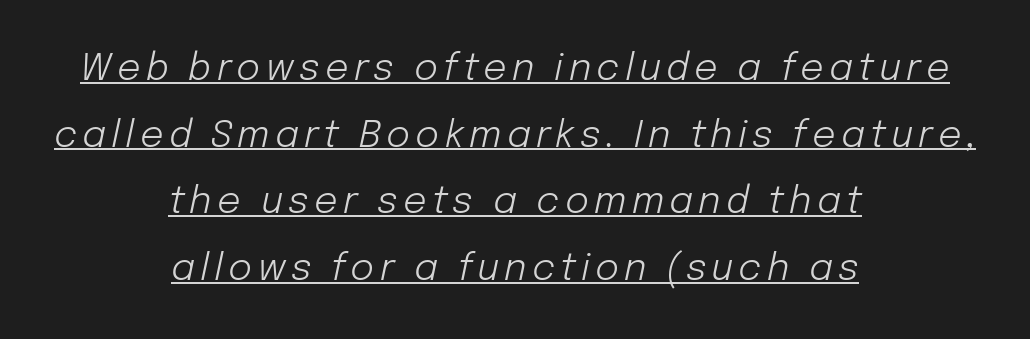
Q: Is the text bold? A: No.
Q: Is the text italic (slanted)? A: Yes, it leans right by about 12 degrees.
Q: Is the text underlined? A: Yes.
Q: How is the paragraph aligned? A: Centered.
Q: Width (condensed, normal, or wide)? A: Normal.
Q: Stroke contrast? A: Low.
Q: x-height? A: Medium.
Q: Monospaced? A: No.
